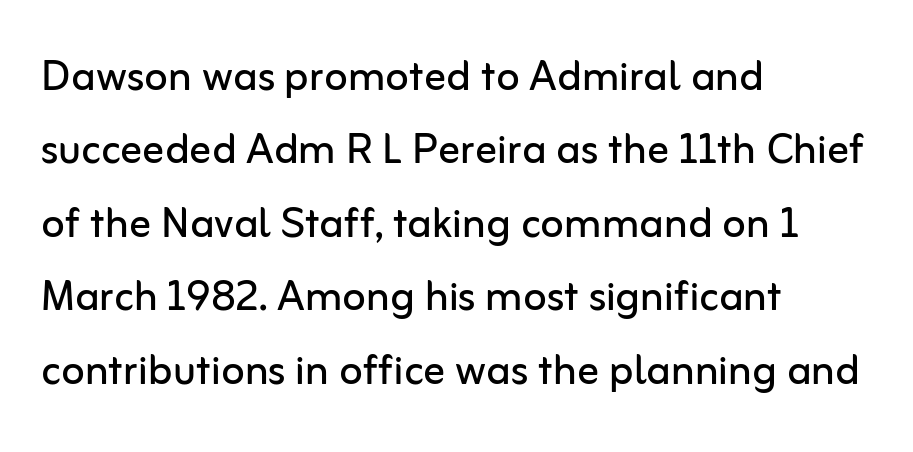
{"serif": "no", "italic": "no", "bold": "no", "weight": "regular", "width": "normal", "stroke_contrast": "low", "x_height": "medium", "monospaced": "no", "underline": "no", "align": "left", "line_spacing": "normal", "line_spacing_ratio": 1.36, "letter_spacing": "normal", "letter_spacing_em": 0.0, "glyph_px": 54}
